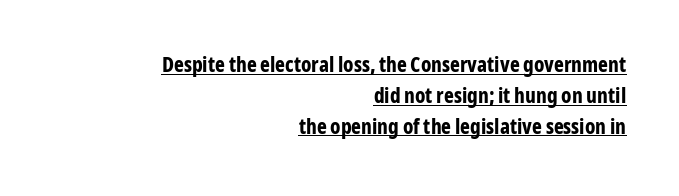
Descenders here cross a horizontal rule under the line. The sample has been set heavy, in full bold. Observe the ordinary spacing: letters are neighbours, not strangers. Tall strokes in this sample are plumb rather than angled.
